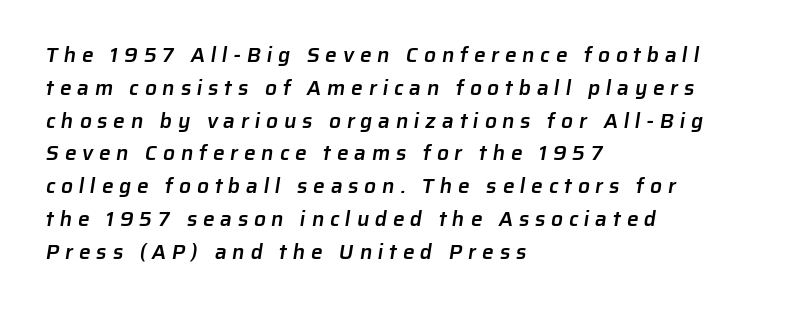
The image shows 21 px text type; set left-aligned, normal line spacing (1.56x), unusually wide letter spacing (+0.27 em), not underlined.
